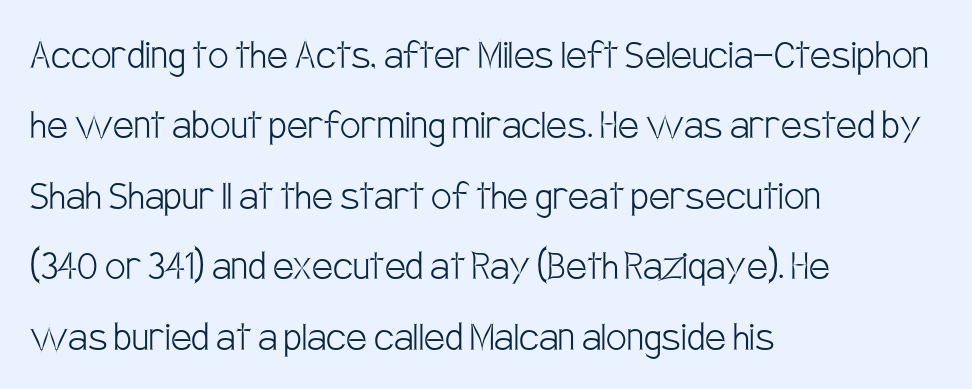
These lines were composed using upright roman letters. Line beginnings align vertically; line endings do not. This rendering employs a face without finishing strokes, i.e., a sans-serif. Character widths vary here, with narrow letters taking less room than wide ones. Evenly set lines give the paragraph a standard silhouette.
